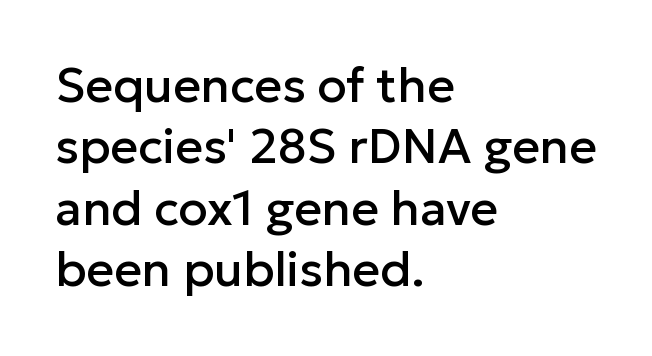
Q: Is the text italic (slanted)? A: No, it is upright.
Q: Is the typeface a serif or a sans-serif typeface? A: Sans-serif.
Q: Is the text underlined? A: No.
Q: How is the paragraph aligned? A: Left-aligned.
Q: Is the spacing between letters normal or unusually wide? A: Normal.
Q: Is the spacing between lines tight, normal or loose? A: Normal.
Q: Width (condensed, normal, or wide)? A: Normal.
Q: Stroke contrast? A: Low.
Q: x-height? A: Medium.
Q: Monospaced? A: No.
